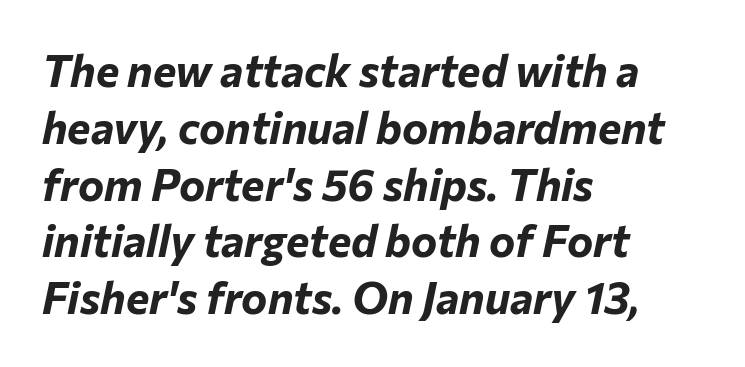
The image shows 44 px bold type, italic (leaning right); set left-aligned, normal line spacing (1.29x), normal letter spacing, not underlined; low stroke contrast and a medium x-height.
